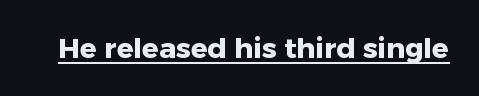
Does the type have serifs? No, each stem ends abruptly. Looks like someone drew a line under every word here. Pretty heavy lettering here — definitely bold. If you drew a line through each stem, it would be perfectly vertical. Note the varied advance widths — an 'i' is clearly narrower than an 'm'.
